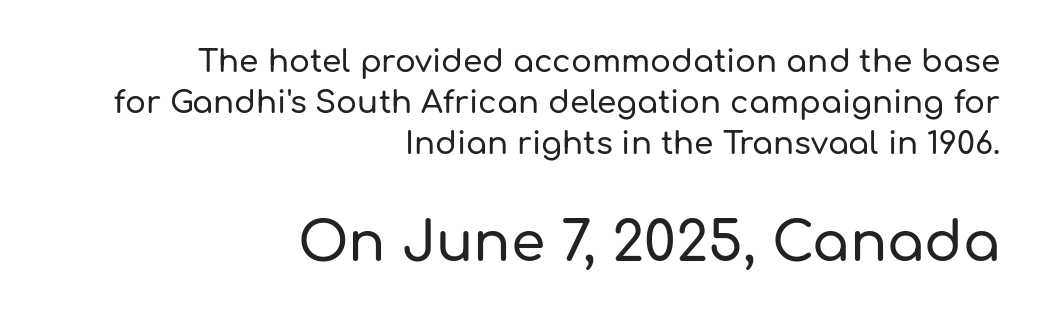
The image shows 55 px sans-serif type, upright; set right-aligned, normal line spacing (1.33x), normal letter spacing, not underlined; the second (bottom) block is 1.77x larger; low stroke contrast and a medium x-height.
